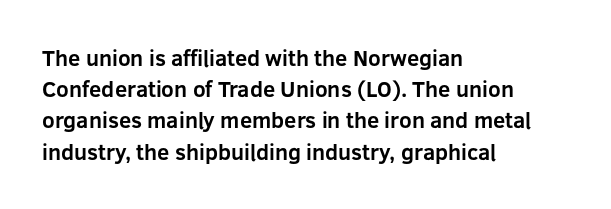
Q: Is the text bold? A: Yes.
Q: Is the text italic (slanted)? A: No, it is upright.
Q: Is the text underlined? A: No.
Q: How is the paragraph aligned? A: Left-aligned.
Q: Is the spacing between letters normal or unusually wide? A: Normal.
Q: Is the spacing between lines tight, normal or loose? A: Normal.
